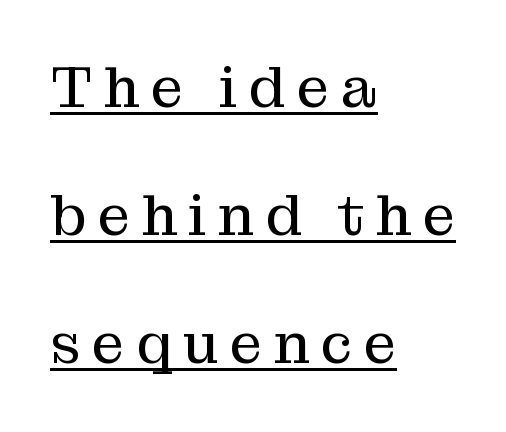
The letters advance in unequal steps, a hallmark of proportional type. This sample uses expanded letter spacing, leaving extra air between glyphs. Widely set lines give the paragraph a tall, airy silhouette. These lines are set flush left with a ragged right edge. The face looks like a standard text weight, possibly lighter.
